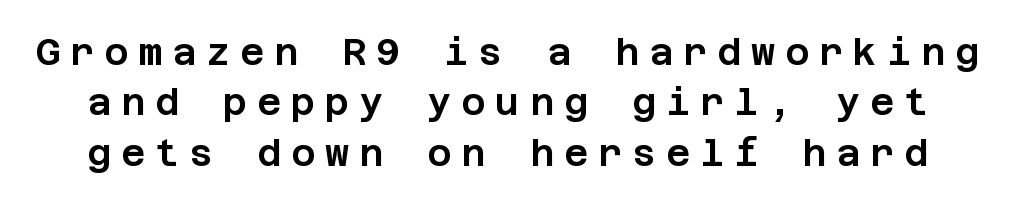
{"serif": "no", "italic": "no", "width": "normal", "stroke_contrast": "low", "x_height": "large", "underline": "no", "line_spacing": "normal", "line_spacing_ratio": 1.36, "letter_spacing": "wide", "letter_spacing_em": 0.27, "glyph_px": 37}
